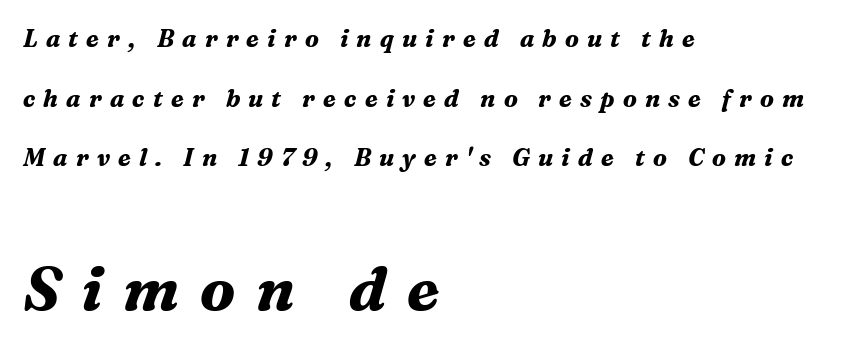
The image shows 61 px bold serif type, italic (leaning right); set left-aligned, loose line spacing (2.48x), unusually wide letter spacing (+0.34 em), not underlined; the second (bottom) block is 2.54x larger; medium stroke contrast and a medium x-height.
